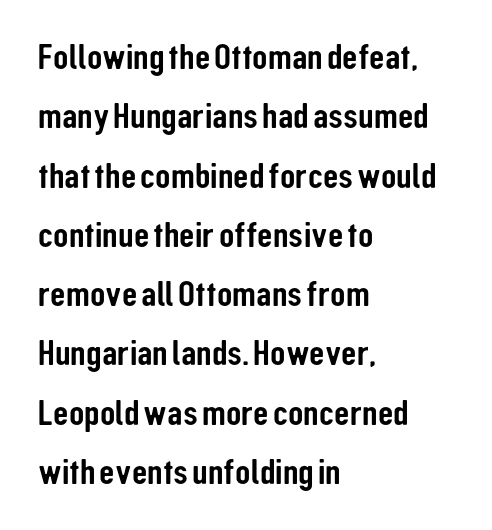
{"serif": "no", "italic": "no", "width": "condensed", "stroke_contrast": "low", "x_height": "medium", "monospaced": "no", "underline": "no", "align": "left", "line_spacing": "normal", "line_spacing_ratio": 1.56, "letter_spacing": "normal", "letter_spacing_em": 0.0, "glyph_px": 38}
